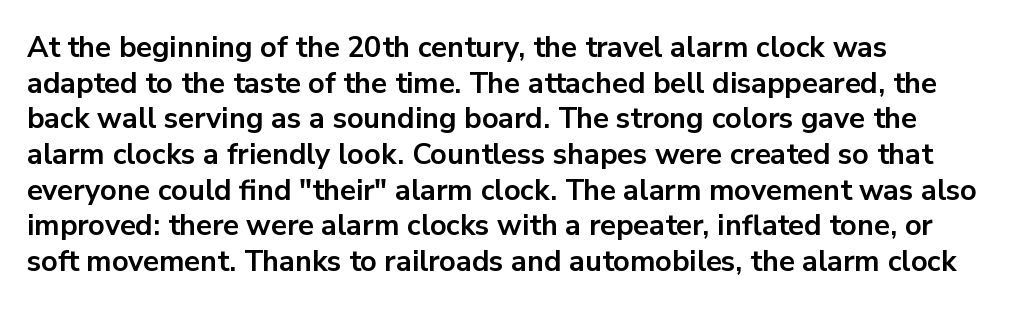
{"serif": "no", "italic": "no", "bold": "yes", "weight": "bold", "width": "normal", "stroke_contrast": "low", "x_height": "medium", "monospaced": "no", "underline": "no", "align": "left", "line_spacing_ratio": 1.23, "letter_spacing": "normal", "letter_spacing_em": 0.0, "glyph_px": 29}
